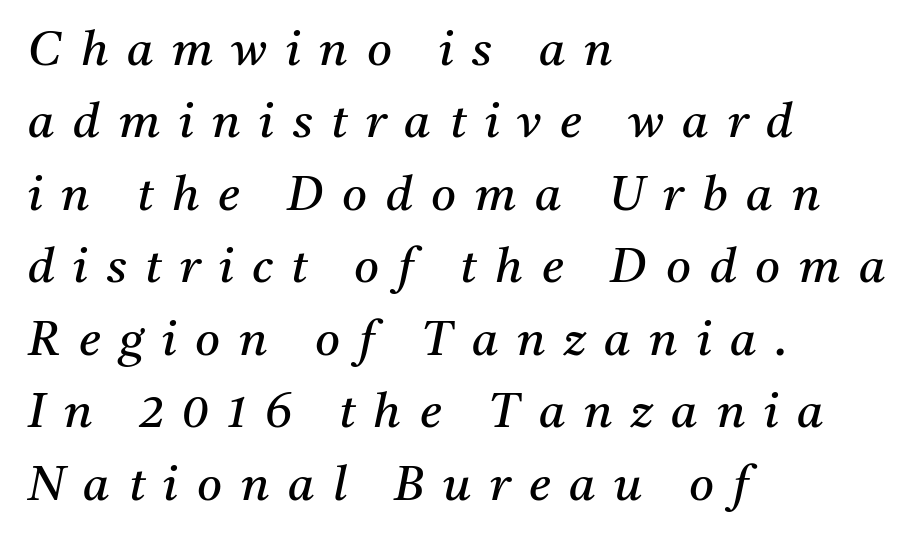
The image shows 48 px regular-weight serif type, italic (leaning right); set left-aligned, normal line spacing (1.51x), unusually wide letter spacing (+0.39 em), not underlined; medium stroke contrast and a medium x-height.
